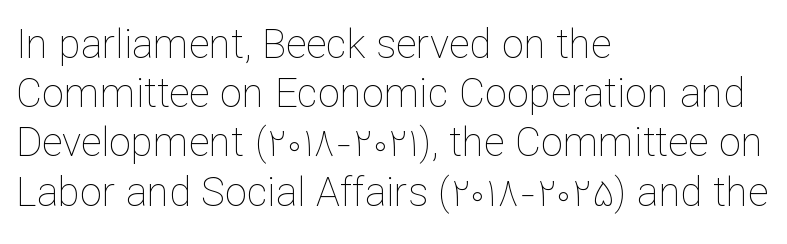
The image shows 40 px thin type, upright; set left-aligned, line spacing 1.23x, normal letter spacing, not underlined; low stroke contrast and a medium x-height.
